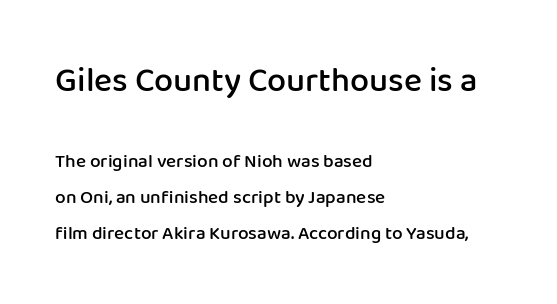
The letters advance in unequal steps, a hallmark of proportional type. The strip under each line holds only bare page. Set as a demibold, roughly 600 on the weight scale. Of the two passages, the one on top uses the larger point size.
